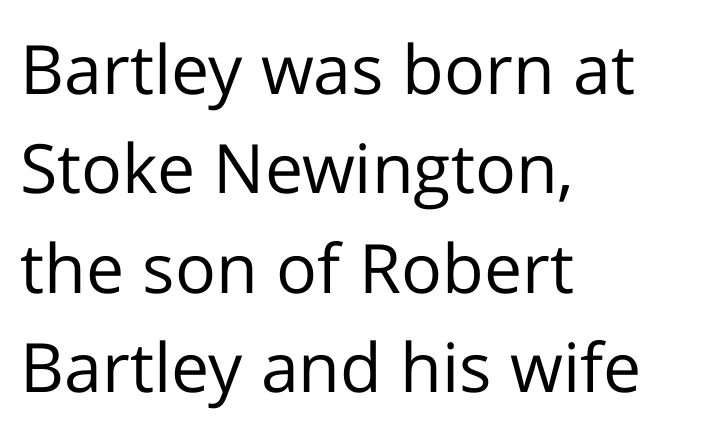
The image shows 68 px regular-weight sans-serif type, upright; set left-aligned, normal line spacing (1.46x), normal letter spacing, not underlined; low stroke contrast and a medium x-height.
